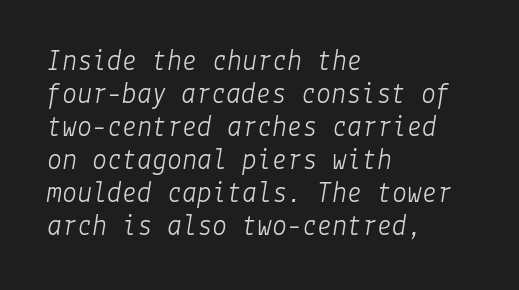
The image shows 30 px light type, italic (leaning right); set left-aligned, tight line spacing (1.1x), normal letter spacing, not underlined; low stroke contrast and a medium x-height.
